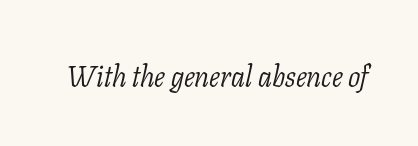
Q: Is the text bold? A: No.
Q: Is the text italic (slanted)? A: Yes, it leans right by about 11 degrees.
Q: Is the typeface a serif or a sans-serif typeface? A: Serif.
Q: Is the text underlined? A: No.
Q: Is the spacing between letters normal or unusually wide? A: Normal.
Q: Width (condensed, normal, or wide)? A: Normal.
Q: Stroke contrast? A: Low.
Q: x-height? A: Medium.
Q: Monospaced? A: No.
